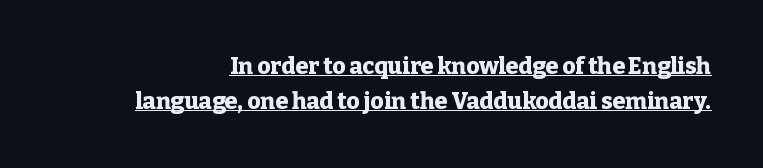
The face used here is rendered with its standard letterfit. Notice how the stems are strictly vertical — no italics here. Students, observe: this is what conventionally led text looks like. Does a line run under the words? Yes, clearly.
